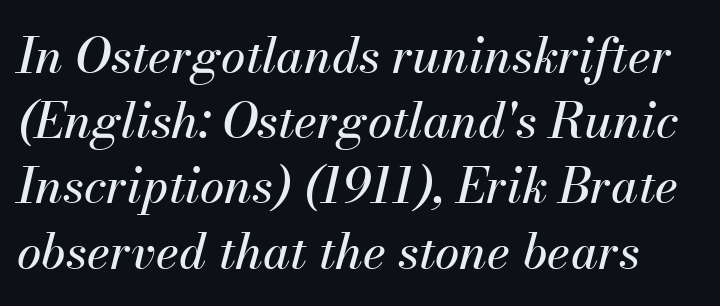
{"italic": "yes", "lean": "right", "slant_degrees": 13, "width": "normal", "stroke_contrast": "medium", "x_height": "small", "monospaced": "no", "underline": "no", "line_spacing": "normal", "line_spacing_ratio": 1.33, "letter_spacing": "normal", "letter_spacing_em": 0.0, "glyph_px": 49}
